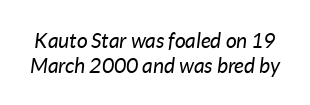
Underlining? Definitely not there. Looking at the ascenders, they clearly lean. The typeface has the unassuming heft of standard copy or less. Honestly, the letter spacing is just normal — you wouldn't notice it.
